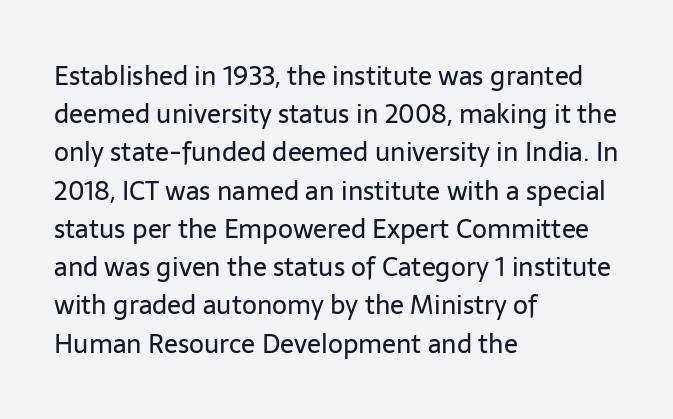
Q: Is the text bold? A: No.
Q: Is the text italic (slanted)? A: No, it is upright.
Q: Is the text underlined? A: No.
Q: How is the paragraph aligned? A: Left-aligned.
Q: Is the spacing between letters normal or unusually wide? A: Normal.
Q: Is the spacing between lines tight, normal or loose? A: Normal.
